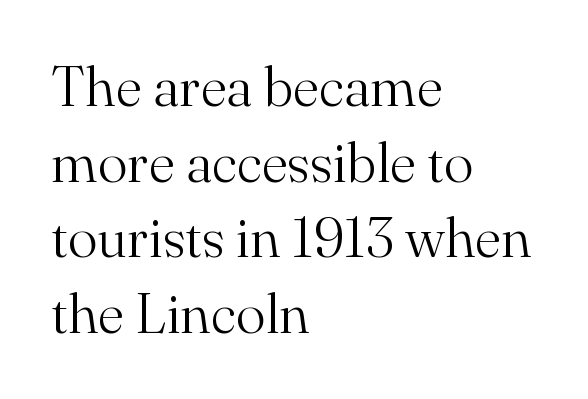
Q: Is the text bold? A: No.
Q: Is the text italic (slanted)? A: No, it is upright.
Q: Is the typeface a serif or a sans-serif typeface? A: Serif.
Q: Is the text underlined? A: No.
Q: How is the paragraph aligned? A: Left-aligned.
Q: Is the spacing between letters normal or unusually wide? A: Normal.
Q: Is the spacing between lines tight, normal or loose? A: Normal.
Q: Width (condensed, normal, or wide)? A: Normal.
Q: Stroke contrast? A: Medium.
Q: x-height? A: Small.
Q: Monospaced? A: No.
